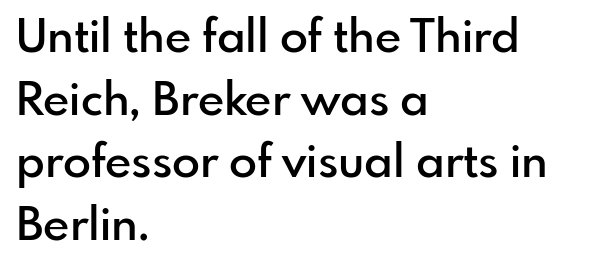
The paragraph shown leans on its left margin. Here the designer chose a conventional face with non-uniform glyph widths. Italic? Not at all — the glyphs are vertical. Stroke terminals: plain, sans-serif.
